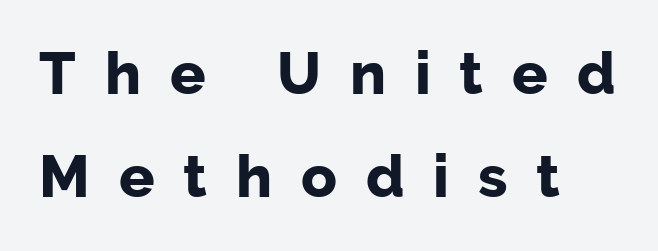
{"serif": "no", "italic": "no", "bold": "yes", "weight": "bold", "width": "normal", "stroke_contrast": "low", "x_height": "medium", "monospaced": "no", "underline": "no", "align": "left", "line_spacing_ratio": 1.74, "letter_spacing": "wide", "letter_spacing_em": 0.49, "glyph_px": 59}
